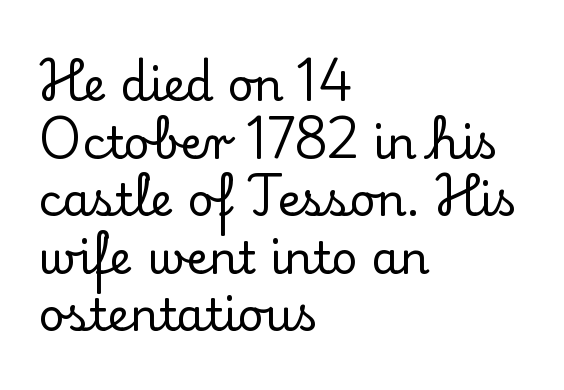
Whoever set this chose a conventional vertical rhythm. The gaps between neighbouring characters are ordinary and unremarkable. The letters advance in unequal steps, a hallmark of proportional type. Old-style or modern, the face here clearly has serifs. Decoration check: the copy has no underline.
